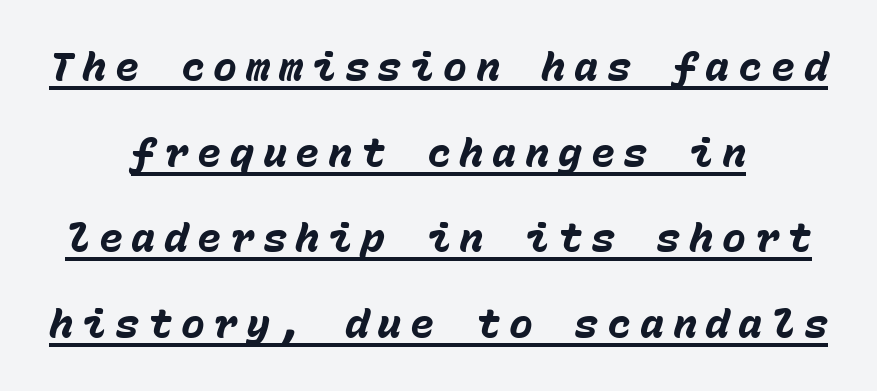
{"italic": "yes", "lean": "right", "slant_degrees": 15, "bold": "yes", "weight": "heavy", "width": "normal", "stroke_contrast": "low", "x_height": "medium", "monospaced": "yes", "underline": "yes", "align": "center", "line_spacing": "loose", "line_spacing_ratio": 2.14, "letter_spacing": "wide", "letter_spacing_em": 0.22, "glyph_px": 40}
